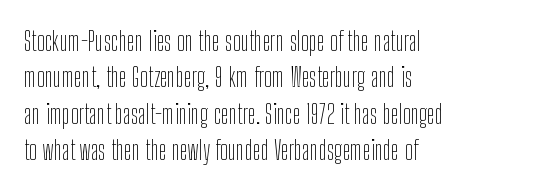
Upright lettering throughout. Reading down the column, the eye jumps a familiar distance to each next line. The typesetting does not lean heavy: it is not bold. Horizontal alignment here is leftward, the default for most running prose. The space directly below the letters is spotless. Glyph-to-glyph distance matches everyday printed text.
